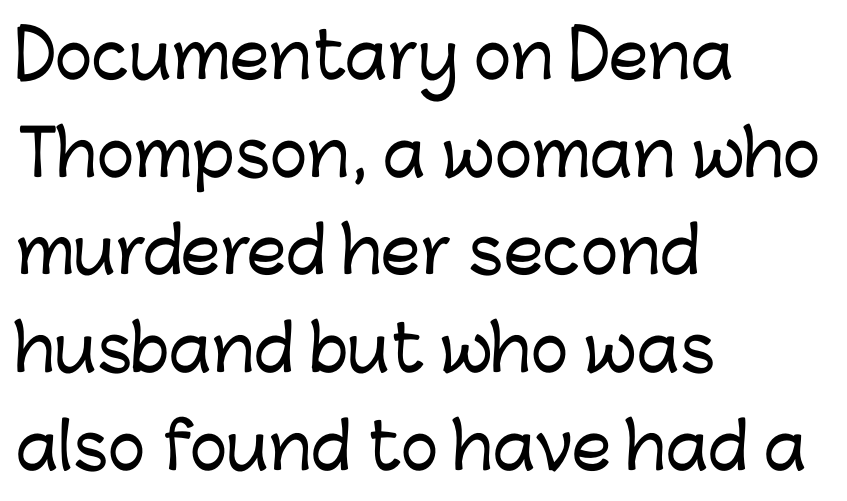
The image shows 63 px sans-serif type, upright; set left-aligned, normal line spacing (1.55x), normal letter spacing, not underlined; low stroke contrast and a medium x-height.
